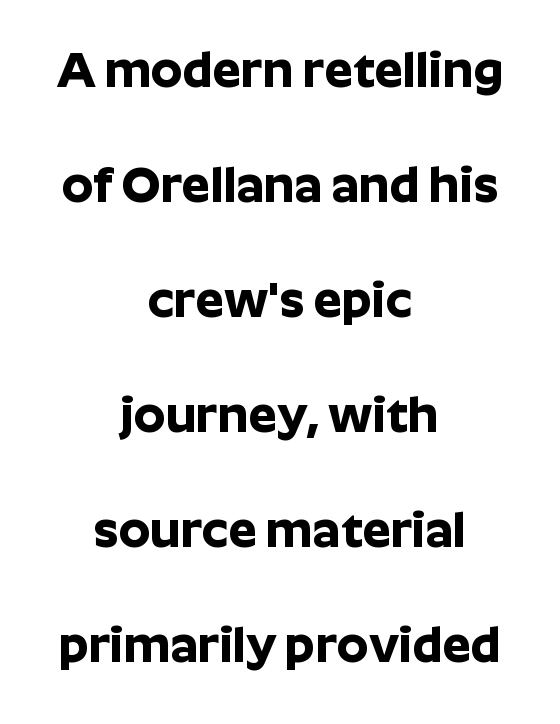
Note the varied advance widths — an 'i' is clearly narrower than an 'm'. As a designer I'd log this as weight 700, bold. A typesetter would mark this as roman, not italic. Notice the wide empty band between every row — that's loose leading.
